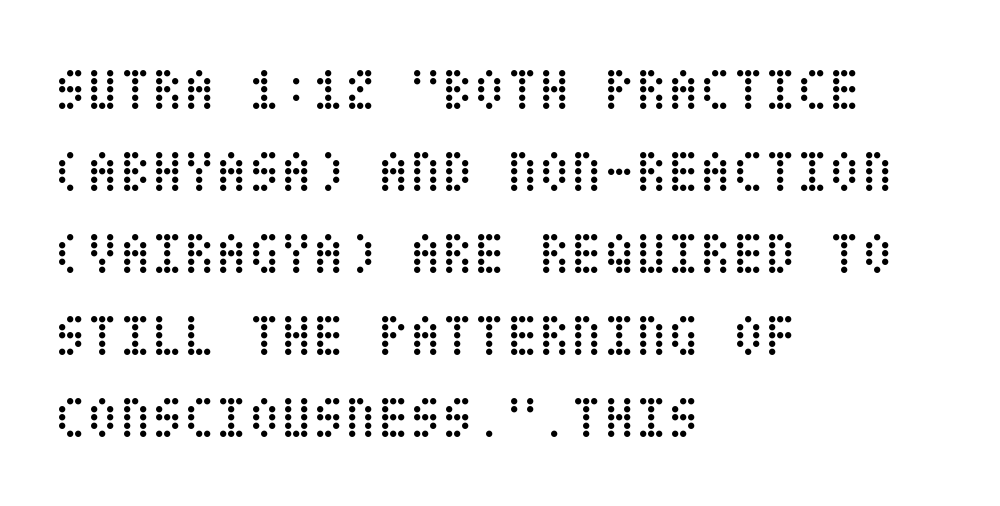
{"italic": "no", "bold": "no", "weight": "regular", "width": "condensed", "stroke_contrast": "low", "x_height": "large", "underline": "no", "align": "left", "line_spacing": "normal", "line_spacing_ratio": 1.39, "letter_spacing": "normal", "letter_spacing_em": 0.0, "glyph_px": 59}
